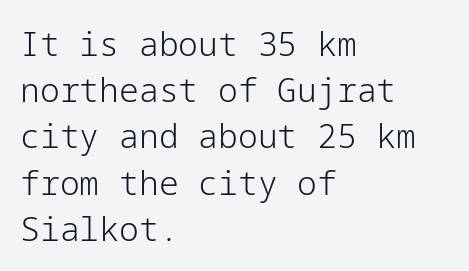
{"serif": "no", "italic": "no", "bold": "no", "weight": "light", "width": "normal", "stroke_contrast": "low", "x_height": "medium", "underline": "no", "align": "left", "line_spacing": "normal", "line_spacing_ratio": 1.4, "letter_spacing": "normal", "letter_spacing_em": 0.0, "glyph_px": 33}
